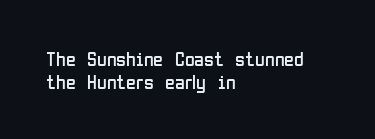
The image shows 20 px text type, upright; set left-aligned, tight line spacing (1.15x), normal letter spacing, not underlined.
